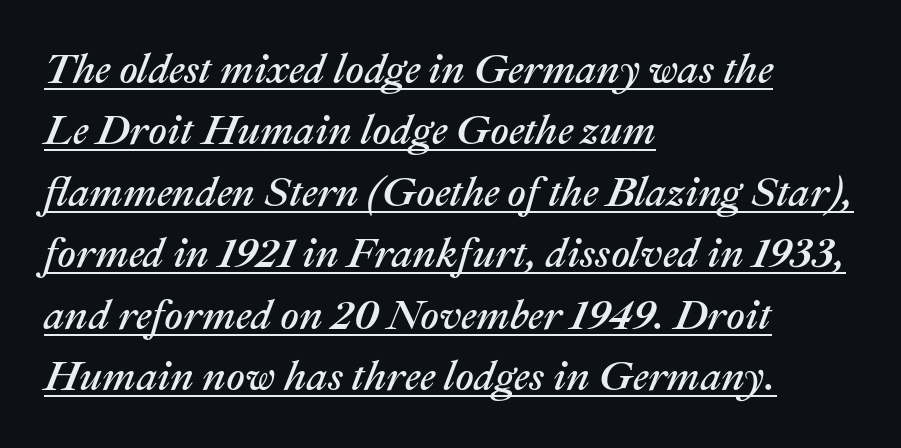
Q: Is the text italic (slanted)? A: Yes, it leans right by about 22 degrees.
Q: Is the text underlined? A: Yes.
Q: How is the paragraph aligned? A: Left-aligned.
Q: Is the spacing between letters normal or unusually wide? A: Normal.
Q: Is the spacing between lines tight, normal or loose? A: Normal.
Q: Width (condensed, normal, or wide)? A: Normal.
Q: Stroke contrast? A: Medium.
Q: x-height? A: Medium.
Q: Monospaced? A: No.
